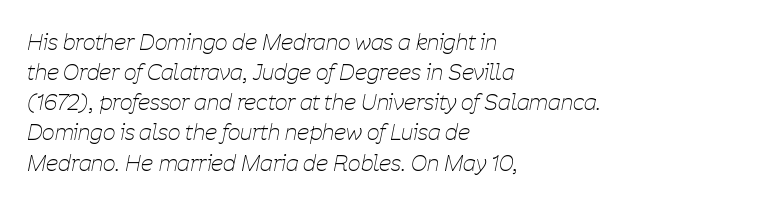
Q: Is the text bold? A: No.
Q: Is the text italic (slanted)? A: Yes, it leans right by about 11 degrees.
Q: Is the text underlined? A: No.
Q: How is the paragraph aligned? A: Left-aligned.
Q: Is the spacing between letters normal or unusually wide? A: Normal.
Q: Is the spacing between lines tight, normal or loose? A: Normal.
